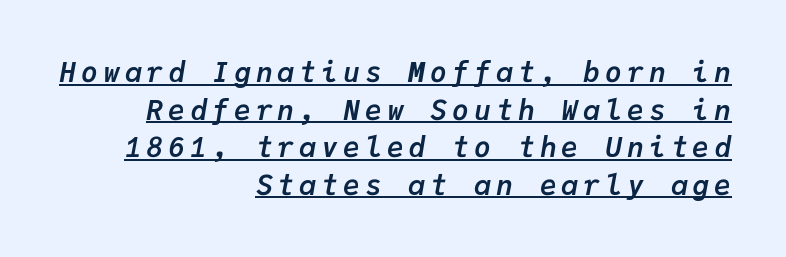
The image shows 28 px semibold type, italic (leaning right), monospaced; set right-aligned, normal line spacing (1.34x), underlined; low stroke contrast and a medium x-height.
